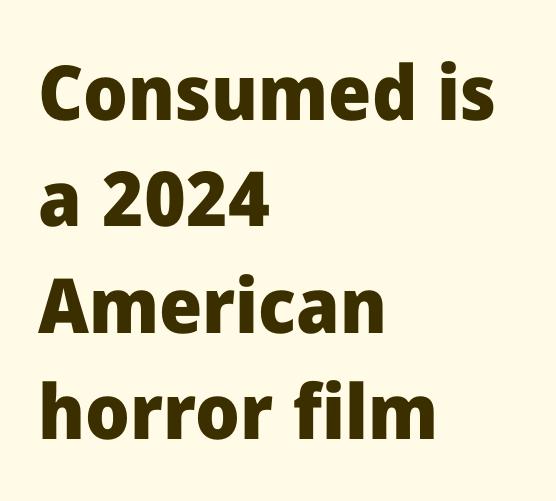
The image shows 76 px heavy sans-serif type, upright; set left-aligned, normal line spacing (1.4x), normal letter spacing, not underlined; low stroke contrast and a medium x-height.
